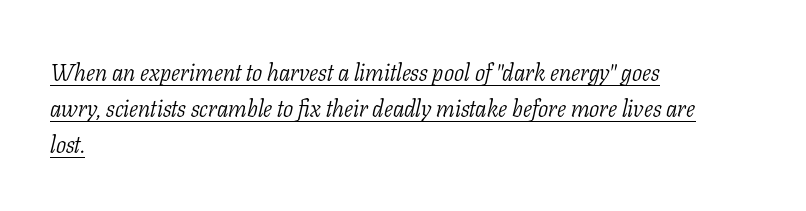
Q: Is the text bold? A: No.
Q: Is the text italic (slanted)? A: Yes, it leans right by about 11 degrees.
Q: Is the text underlined? A: Yes.
Q: How is the paragraph aligned? A: Left-aligned.
Q: Is the spacing between letters normal or unusually wide? A: Normal.
Q: Is the spacing between lines tight, normal or loose? A: Normal.
